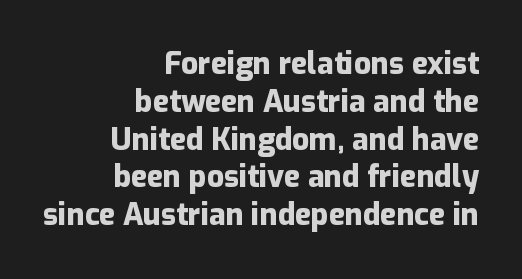
{"serif": "no", "italic": "no", "bold": "yes", "weight": "heavy", "width": "normal", "stroke_contrast": "low", "x_height": "medium", "monospaced": "no", "underline": "no", "align": "right", "line_spacing": "normal", "line_spacing_ratio": 1.26, "letter_spacing": "normal", "letter_spacing_em": 0.0, "glyph_px": 30}
